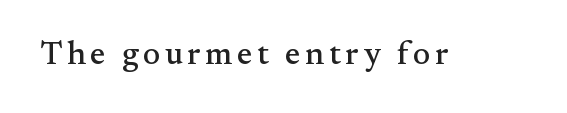
{"serif": "yes", "italic": "no", "width": "normal", "stroke_contrast": "medium", "x_height": "small", "monospaced": "no", "underline": "no", "glyph_px": 32}
